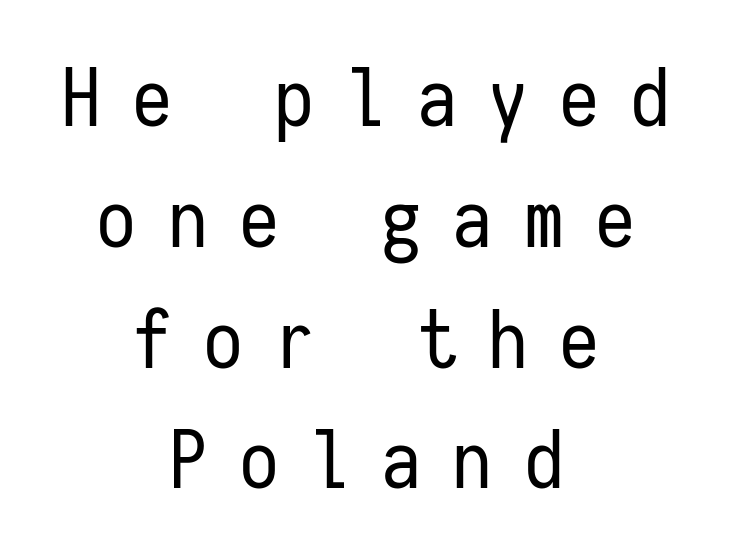
Note the uniform advance width — an 'i' takes as much space as an 'm'. Any mark beneath the type? The region is blank. On a weight scale, this lands at 450 or below. This rendering uses center alignment, leaving both contours irregular but symmetric. When letters stand straight like this, we call the style roman or upright. Normally led — the rows are evenly, conventionally spaced.
